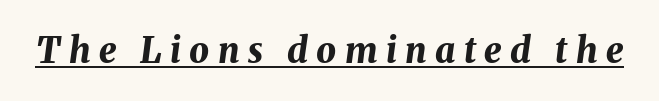
Someone cranked the tracking dial way up on this one. Italic: yes, the glyphs are oblique. Spacing verdict: proportional, widths tailored to each character. The glyphs have the mass of a bold cut. Students, observe the line beneath the letters — that is underlining.
